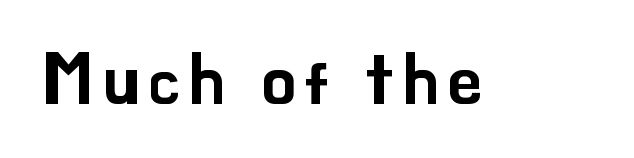
Upright lettering throughout. Varying glyph widths throughout — classic text-font behaviour. The words here are not underlined. The letters carry no serifs — their stems end cleanly without finishing strokes.
